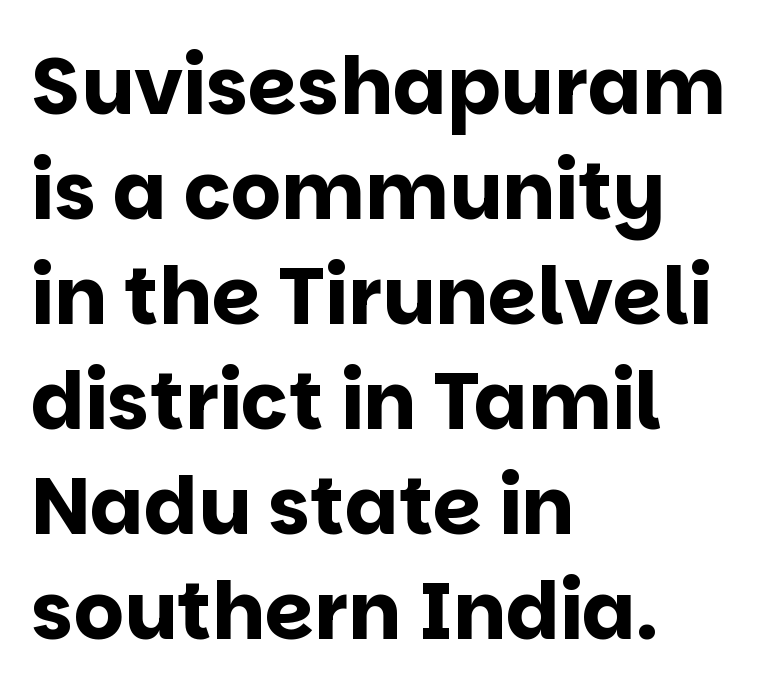
Alignment: flush left. A typesetter would call this leading conventional body-copy spacing. Words float on clear page, feet unadorned. Is there any slant? The stems are plumb.
